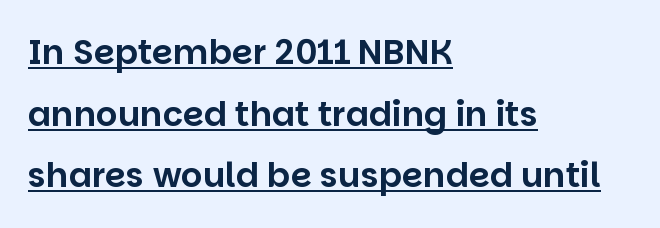
{"serif": "no", "italic": "no", "width": "normal", "stroke_contrast": "low", "x_height": "large", "monospaced": "no", "underline": "yes", "align": "left", "line_spacing_ratio": 1.81, "letter_spacing": "normal", "letter_spacing_em": 0.0, "glyph_px": 34}
